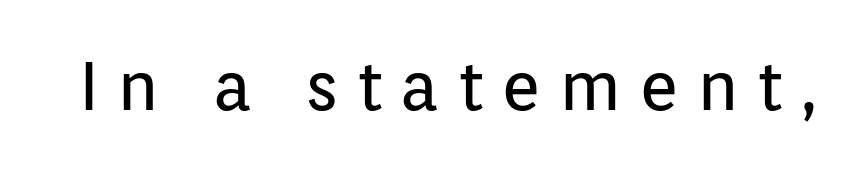
The image shows 68 px regular-weight sans-serif type, upright; set unusually wide letter spacing (+0.26 em), not underlined; low stroke contrast and a medium x-height.
